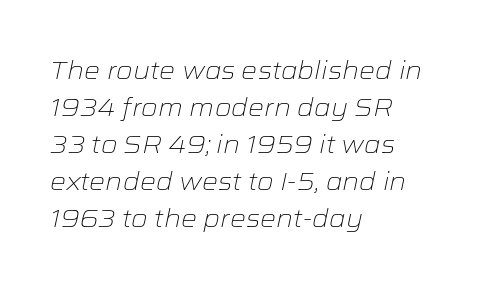
The image shows 25 px text type, italic (leaning right); set left-aligned, normal line spacing (1.48x), normal letter spacing, not underlined.
